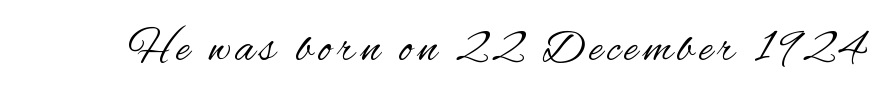
The image shows 46 px regular-weight, condensed sans-serif type; set not underlined; medium stroke contrast and a small x-height.
